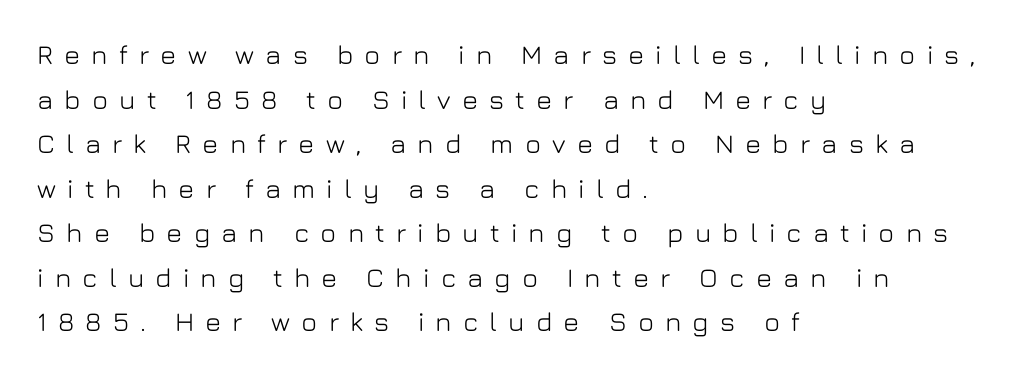
The image shows 27 px text type, upright; set left-aligned, normal line spacing (1.65x), unusually wide letter spacing (+0.41 em), not underlined.
